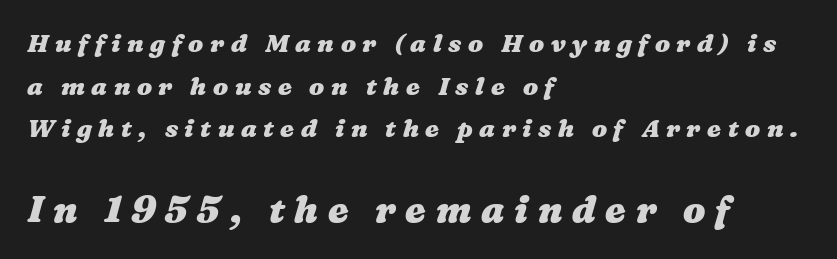
The image shows 37 px heavy, wide type; set left-aligned, line spacing 1.71x, unusually wide letter spacing (+0.26 em), not underlined; the second (bottom) block is 1.48x larger; medium stroke contrast and a medium x-height.
